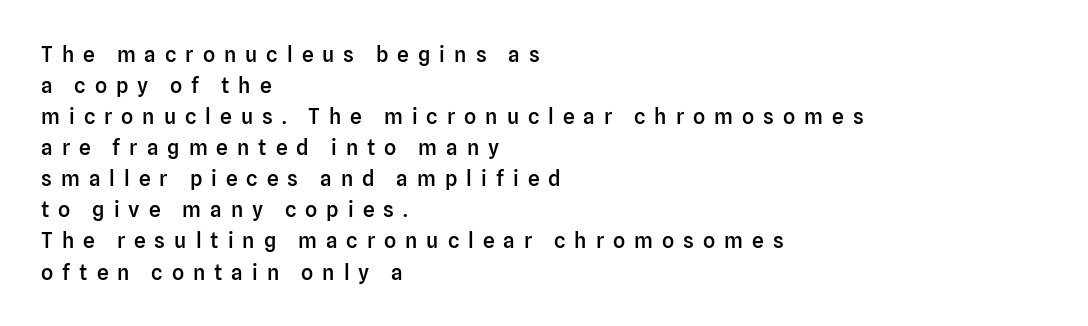
{"italic": "no", "bold": "semi", "underline": "no", "align": "left", "line_spacing": "normal", "line_spacing_ratio": 1.48, "letter_spacing": "wide", "letter_spacing_em": 0.43, "glyph_px": 21}
